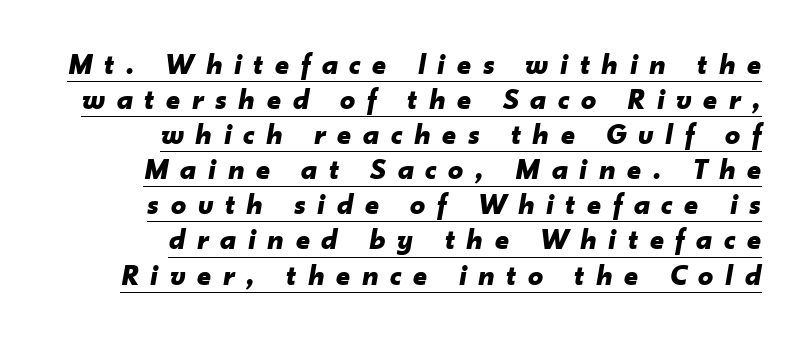
The image shows 30 px bold type, italic (leaning right); set right-aligned, line spacing 1.17x, unusually wide letter spacing (+0.39 em), underlined; low stroke contrast and a small x-height.
